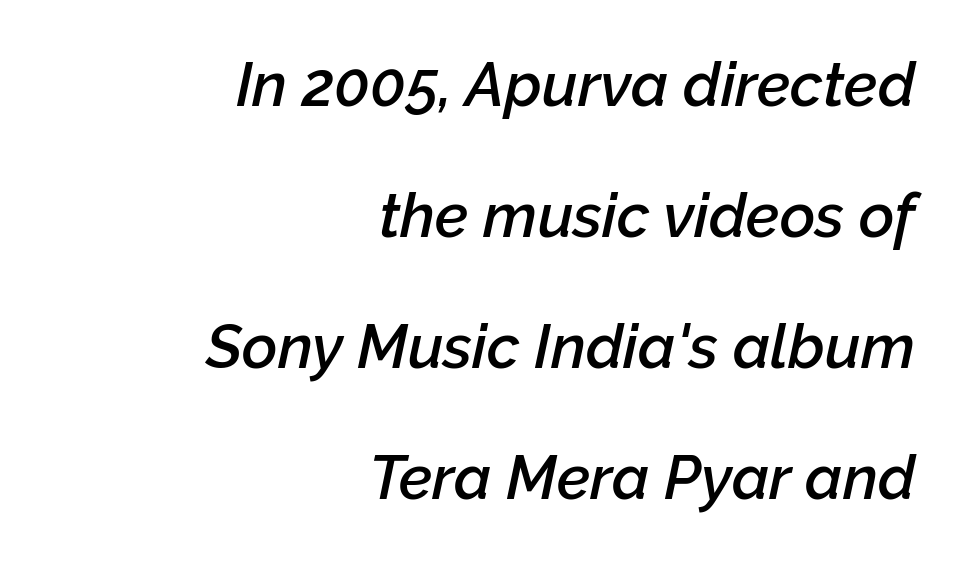
{"italic": "yes", "lean": "right", "slant_degrees": 12, "bold": "semi", "weight": "semibold", "width": "normal", "stroke_contrast": "low", "x_height": "medium", "monospaced": "no", "underline": "no", "align": "right", "line_spacing": "loose", "line_spacing_ratio": 2.15, "letter_spacing": "normal", "letter_spacing_em": 0.0, "glyph_px": 61}
